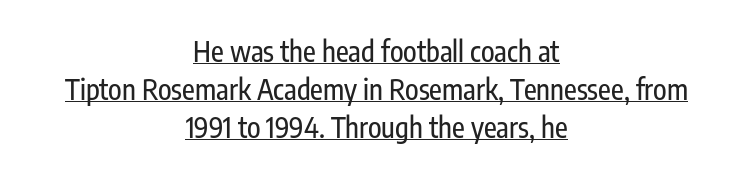
The image shows 28 px condensed sans-serif type, upright; set centered, normal line spacing (1.35x), normal letter spacing, underlined; low stroke contrast and a medium x-height.
